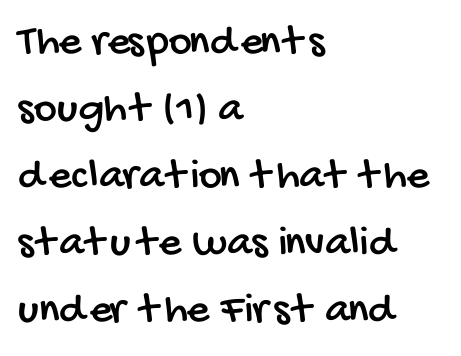
The image shows 44 px condensed sans-serif type; set left-aligned, normal line spacing (1.52x), normal letter spacing, not underlined; low stroke contrast and a large x-height.
